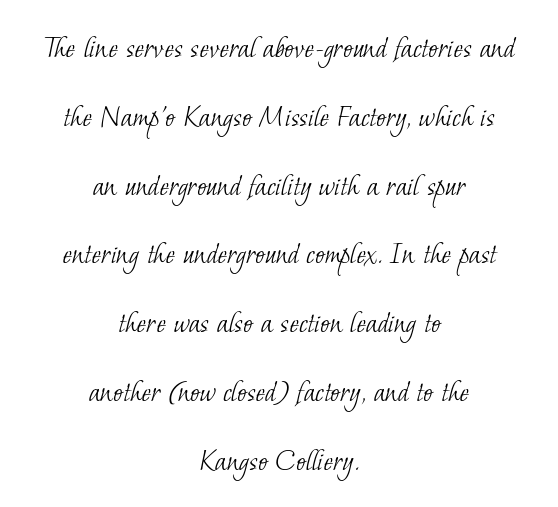
Q: Is the text bold? A: No.
Q: Is the typeface a serif or a sans-serif typeface? A: Serif.
Q: Is the text underlined? A: No.
Q: How is the paragraph aligned? A: Centered.
Q: Is the spacing between letters normal or unusually wide? A: Normal.
Q: Is the spacing between lines tight, normal or loose? A: Loose.
Q: Width (condensed, normal, or wide)? A: Normal.
Q: Stroke contrast? A: Low.
Q: x-height? A: Small.
Q: Monospaced? A: No.
